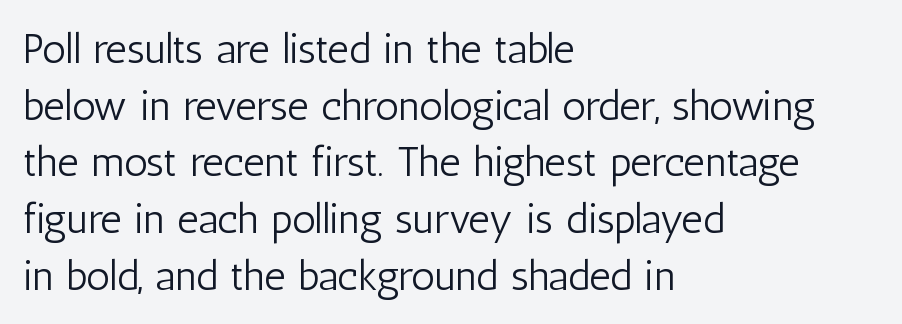
{"serif": "no", "italic": "no", "bold": "no", "weight": "light", "width": "condensed", "stroke_contrast": "low", "x_height": "medium", "monospaced": "no", "underline": "no", "align": "left", "line_spacing": "normal", "line_spacing_ratio": 1.35, "letter_spacing": "normal", "letter_spacing_em": 0.0, "glyph_px": 42}
